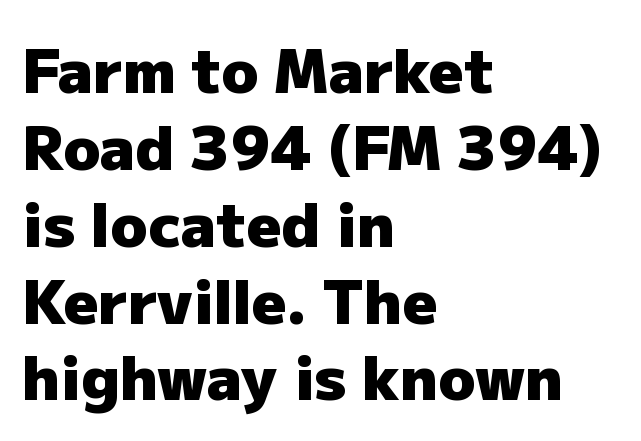
Q: Is the text bold? A: Yes.
Q: Is the text italic (slanted)? A: No, it is upright.
Q: Is the typeface a serif or a sans-serif typeface? A: Sans-serif.
Q: Is the text underlined? A: No.
Q: How is the paragraph aligned? A: Left-aligned.
Q: Is the spacing between letters normal or unusually wide? A: Normal.
Q: Is the spacing between lines tight, normal or loose? A: Normal.
Q: Width (condensed, normal, or wide)? A: Normal.
Q: Stroke contrast? A: Low.
Q: x-height? A: Medium.
Q: Monospaced? A: No.
